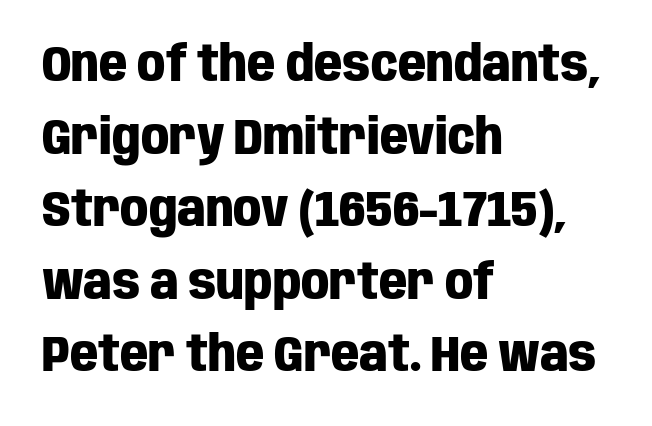
Honestly, the row spacing looks completely unremarkable. The compositor pushed each line to the left boundary. This rendering employs a face without finishing strokes, i.e., a sans-serif. These lines were composed using upright roman letters. Nobody drew a line under any word here.
